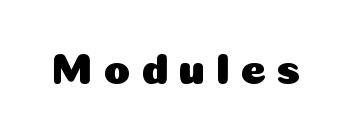
{"serif": "no", "italic": "no", "width": "normal", "stroke_contrast": "low", "x_height": "medium", "monospaced": "no", "underline": "no", "letter_spacing": "wide", "letter_spacing_em": 0.23, "glyph_px": 44}
